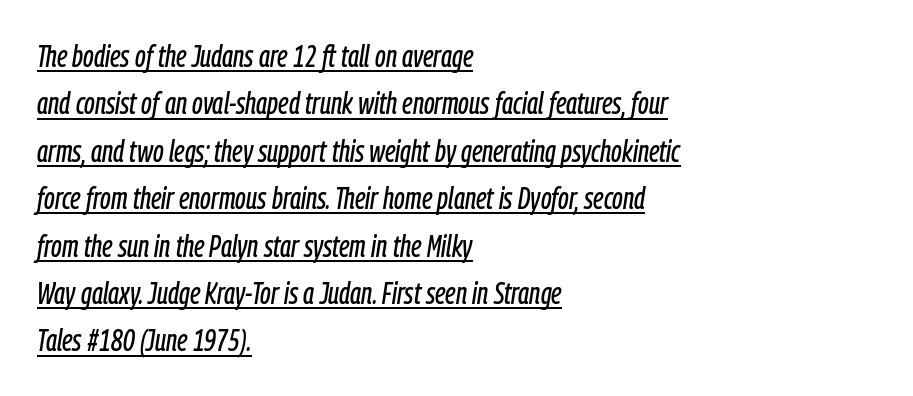
{"italic": "yes", "lean": "right", "slant_degrees": 9, "width": "condensed", "stroke_contrast": "low", "x_height": "medium", "monospaced": "no", "underline": "yes", "align": "left", "line_spacing": "normal", "line_spacing_ratio": 1.58, "letter_spacing": "normal", "letter_spacing_em": 0.0, "glyph_px": 30}
